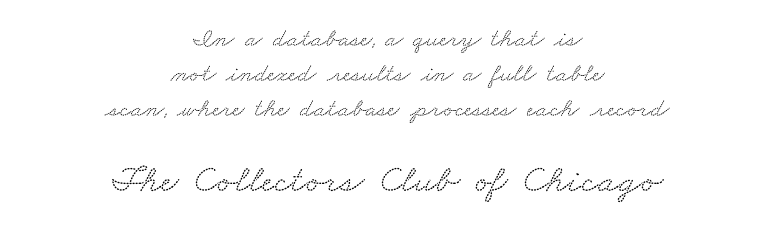
The image shows 39 px wide serif type; set centered, normal line spacing (1.34x), normal letter spacing, not underlined; the second (bottom) block is 1.5x larger; low stroke contrast and a small x-height.
